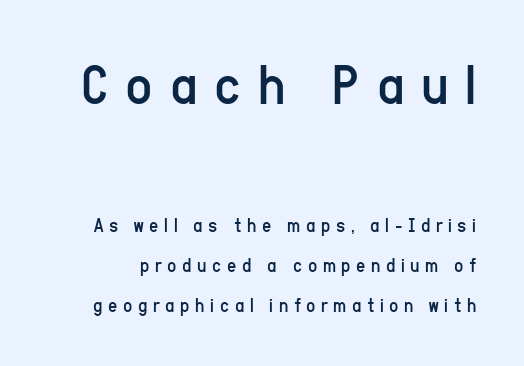
Q: Is the text bold? A: No.
Q: Is the text italic (slanted)? A: No, it is upright.
Q: Is the typeface a serif or a sans-serif typeface? A: Sans-serif.
Q: Is the text underlined? A: No.
Q: Is the spacing between letters normal or unusually wide? A: Unusually wide.
Q: Is the spacing between lines tight, normal or loose? A: Loose.
Q: Which block of text is set in a larger size, the first (top) or the second (bottom)? A: The first (top) one.
Q: Width (condensed, normal, or wide)? A: Condensed.
Q: Stroke contrast? A: Low.
Q: x-height? A: Medium.
Q: Monospaced? A: No.
